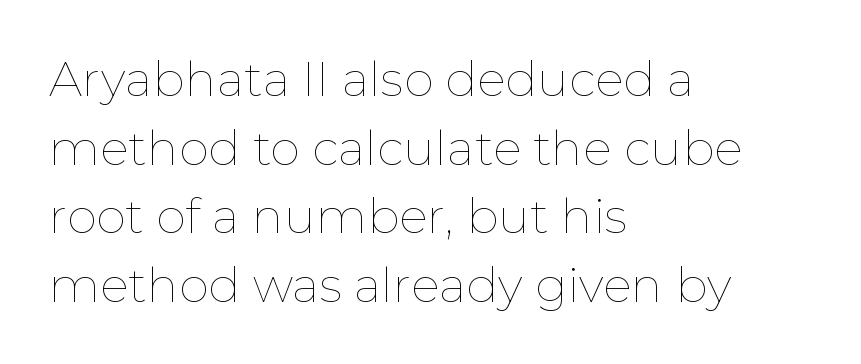
{"italic": "no", "bold": "no", "weight": "thin", "width": "normal", "stroke_contrast": "low", "x_height": "medium", "monospaced": "no", "underline": "no", "align": "left", "line_spacing": "normal", "line_spacing_ratio": 1.43, "letter_spacing": "normal", "letter_spacing_em": 0.0, "glyph_px": 48}
